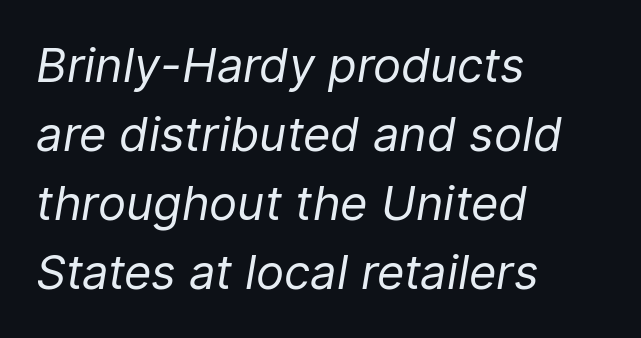
Honestly, there is no underline to notice here at all. The font's italic variant was chosen for this text. Line starts are locked; line ends wander. Do the characters align in a grid? No, the font is proportional. The rows are spaced the way most documents space them.
